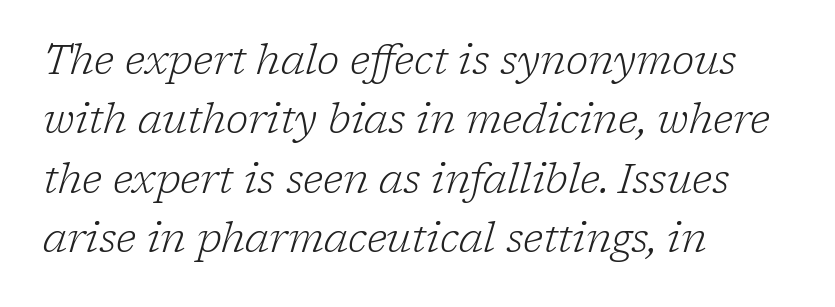
Nothing heavy about these letters — not bold at all. Honestly, there is no underline to notice here at all. Vertically, the passage feels balanced, rows spaced as you'd expect. Italic? Definitely — the glyphs are oblique.
